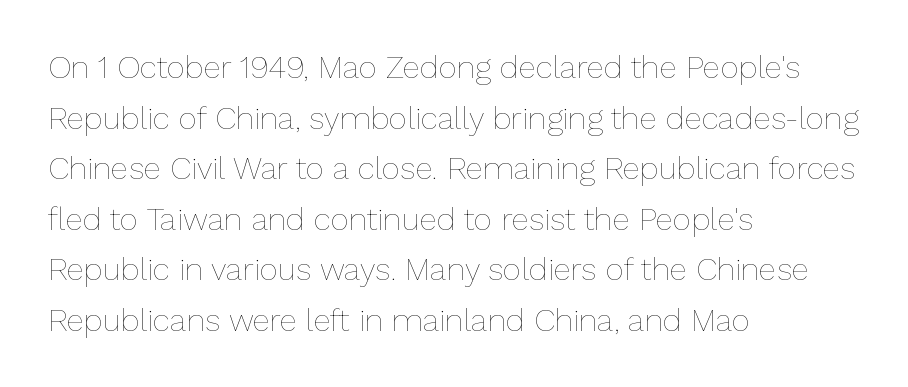
Look at the tracking — it's just the regular setting, nothing added. Layout note: lines flush left. This sample keeps an unexceptional amount of space between lines. Looks like regular typesetting: each glyph gets only the width it needs.
